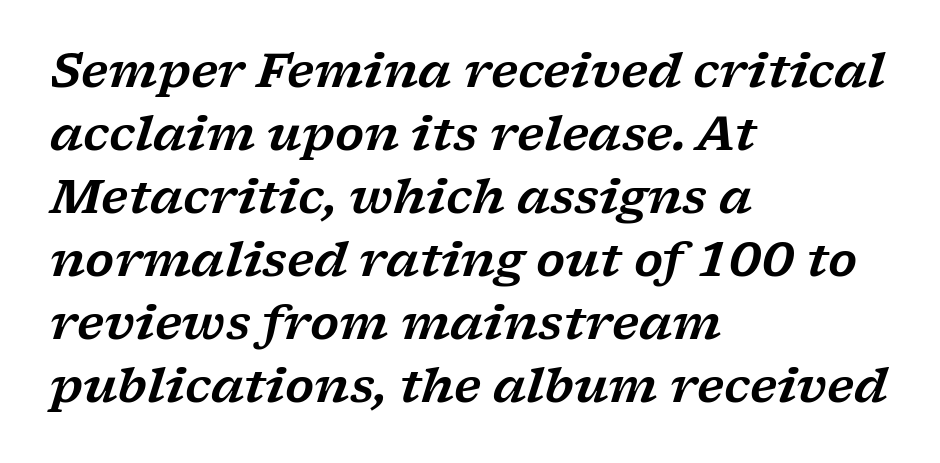
The image shows 47 px wide serif type, italic (leaning right); set left-aligned, normal line spacing (1.34x), normal letter spacing, not underlined; low stroke contrast and a medium x-height.
